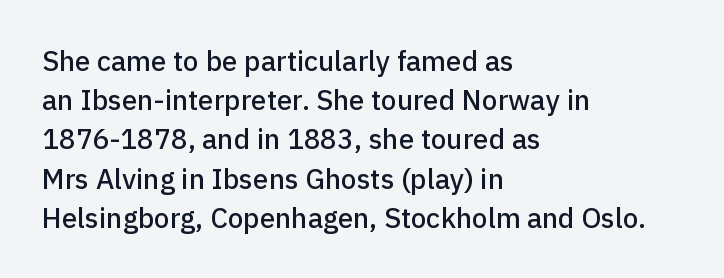
Q: Is the text italic (slanted)? A: No, it is upright.
Q: Is the typeface a serif or a sans-serif typeface? A: Sans-serif.
Q: Is the text underlined? A: No.
Q: How is the paragraph aligned? A: Left-aligned.
Q: Is the spacing between letters normal or unusually wide? A: Normal.
Q: Is the spacing between lines tight, normal or loose? A: Normal.
Q: Width (condensed, normal, or wide)? A: Normal.
Q: Stroke contrast? A: Low.
Q: x-height? A: Medium.
Q: Monospaced? A: No.
